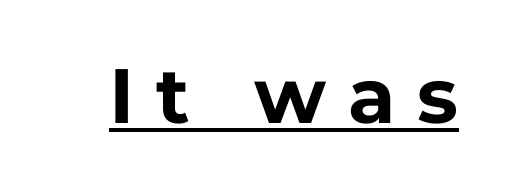
Caption: expanded tracking, letters set apart. The sample's only ornament is a line tracing under the words. Is the type bold? Yes — the strokes are clearly thick and heavy. The lettering holds an erect, upright posture throughout. The rendering shows plain stroke endings on the letterforms — a sans-serif design.
